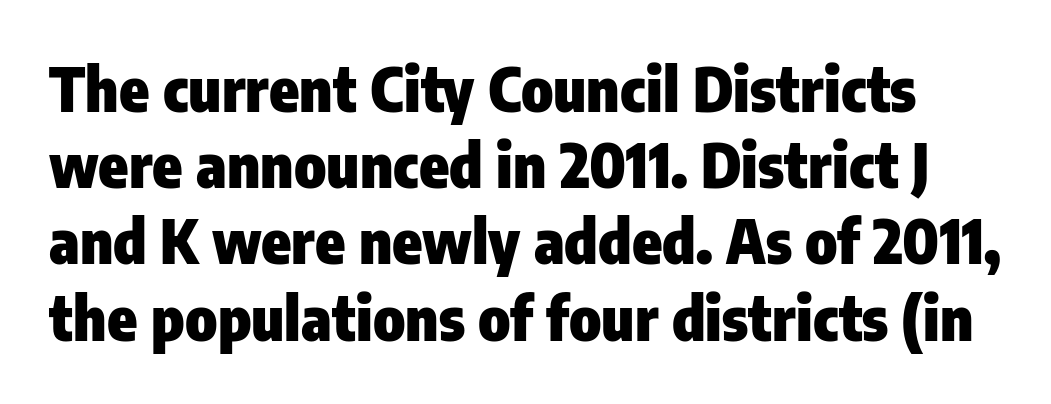
Q: Is the text bold? A: Yes.
Q: Is the text italic (slanted)? A: No, it is upright.
Q: Is the typeface a serif or a sans-serif typeface? A: Sans-serif.
Q: Is the text underlined? A: No.
Q: Is the spacing between letters normal or unusually wide? A: Normal.
Q: Is the spacing between lines tight, normal or loose? A: Normal.
Q: Width (condensed, normal, or wide)? A: Condensed.
Q: Stroke contrast? A: Low.
Q: x-height? A: Medium.
Q: Monospaced? A: No.
